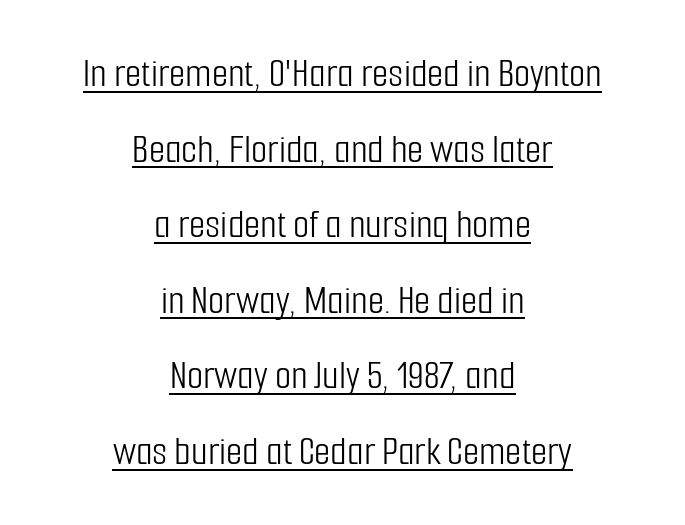
Q: Is the text bold? A: No.
Q: Is the text italic (slanted)? A: No, it is upright.
Q: Is the typeface a serif or a sans-serif typeface? A: Sans-serif.
Q: Is the text underlined? A: Yes.
Q: How is the paragraph aligned? A: Centered.
Q: Is the spacing between letters normal or unusually wide? A: Normal.
Q: Width (condensed, normal, or wide)? A: Condensed.
Q: Stroke contrast? A: Low.
Q: x-height? A: Medium.
Q: Monospaced? A: No.
